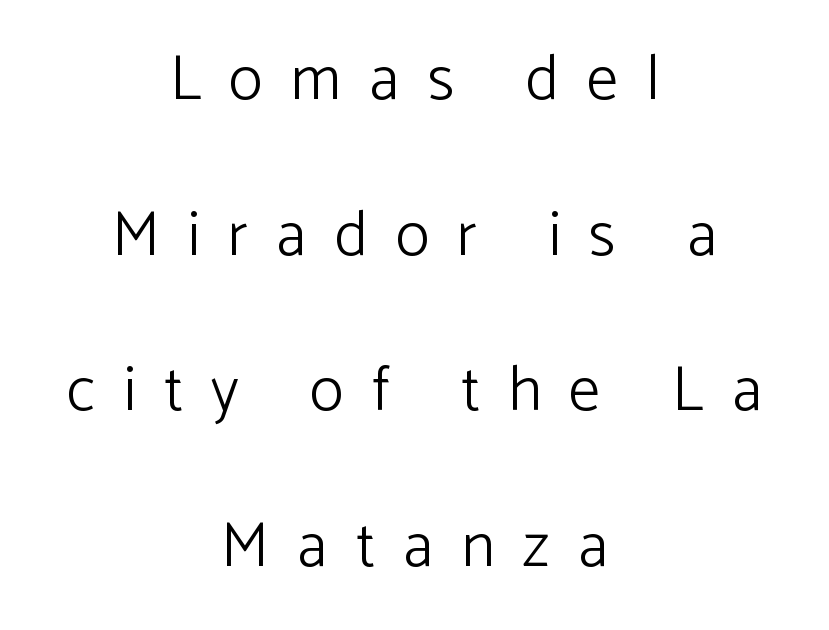
A typesetter would call this proportional, since set widths differ per character. The text was rendered using a sans face with plain stroke endings. Beneath every word, the page is bare. Letters have the restrained weight of plain body copy at most.
